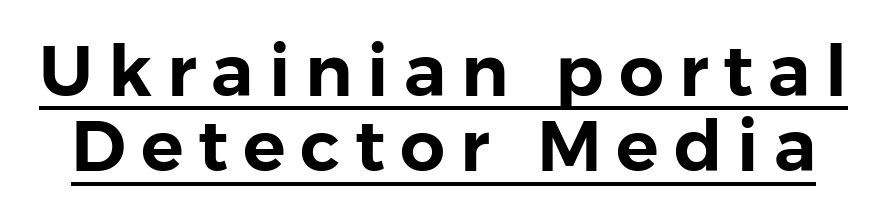
The image shows 71 px sans-serif type, upright; set tight line spacing (1.06x), unusually wide letter spacing (+0.21 em), underlined; low stroke contrast and a medium x-height.
